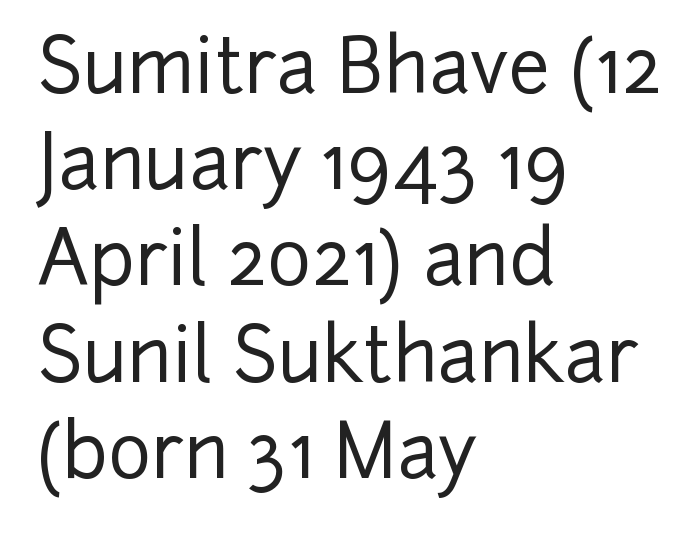
A typesetter would call this leading conventional body-copy spacing. Only glyphs here, with clear space below each row. In terms of letterspacing, this is plain default setting. The compositor pushed each line to the left boundary. Character widths vary here, with narrow letters taking less room than wide ones.
